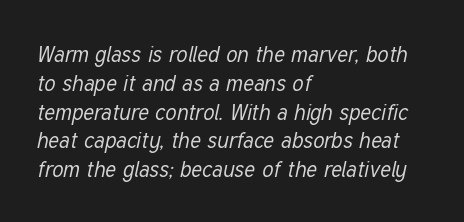
The image shows 22 px text type, italic (leaning right); set left-aligned, normal line spacing (1.31x), normal letter spacing, not underlined.
